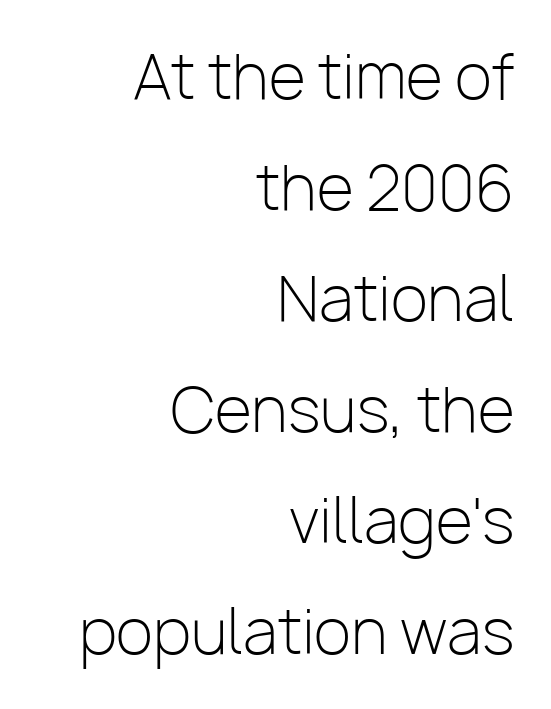
Q: Is the text bold? A: No.
Q: Is the text italic (slanted)? A: No, it is upright.
Q: Is the typeface a serif or a sans-serif typeface? A: Sans-serif.
Q: Is the text underlined? A: No.
Q: How is the paragraph aligned? A: Right-aligned.
Q: Is the spacing between letters normal or unusually wide? A: Normal.
Q: Width (condensed, normal, or wide)? A: Normal.
Q: Stroke contrast? A: Low.
Q: x-height? A: Medium.
Q: Monospaced? A: No.
